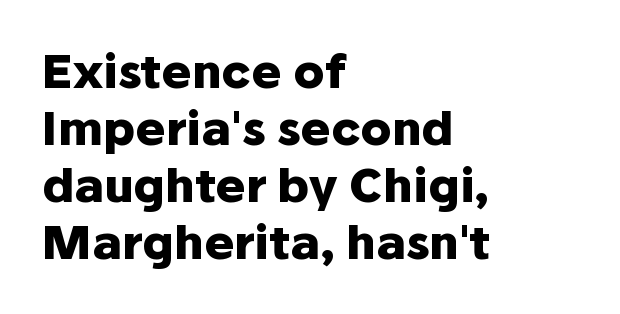
The image shows 46 px heavy sans-serif type, upright; set left-aligned, line spacing 1.24x, normal letter spacing, not underlined; low stroke contrast and a medium x-height.
